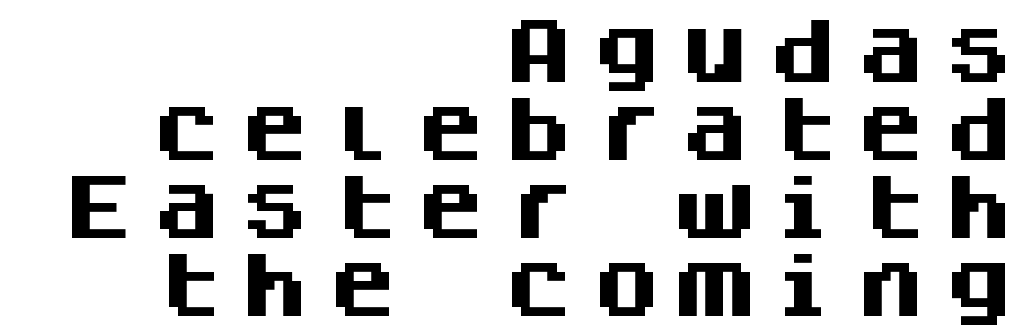
The image shows 71 px heavy sans-serif type, upright, monospaced; set right-aligned, tight line spacing (1.1x), unusually wide letter spacing (+0.24 em), not underlined; medium stroke contrast and a large x-height.
